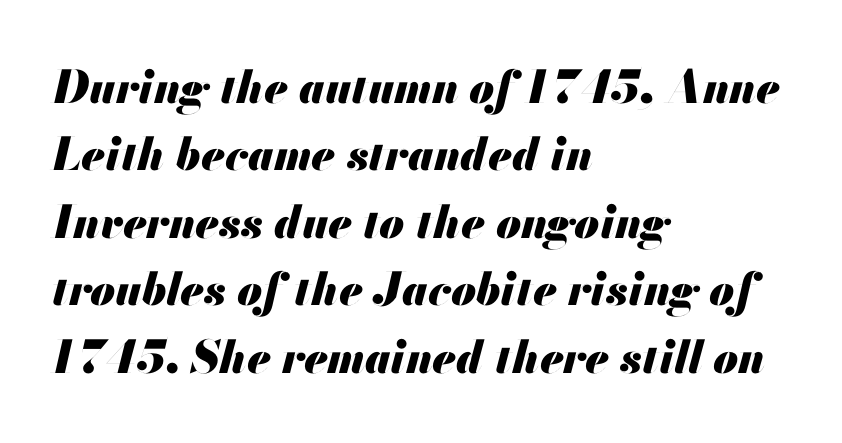
Q: Is the text bold? A: Yes.
Q: Is the text italic (slanted)? A: Yes, it leans right by about 13 degrees.
Q: Is the text underlined? A: No.
Q: How is the paragraph aligned? A: Left-aligned.
Q: Is the spacing between letters normal or unusually wide? A: Normal.
Q: Is the spacing between lines tight, normal or loose? A: Normal.
Q: Width (condensed, normal, or wide)? A: Normal.
Q: Stroke contrast? A: Medium.
Q: x-height? A: Small.
Q: Monospaced? A: No.
